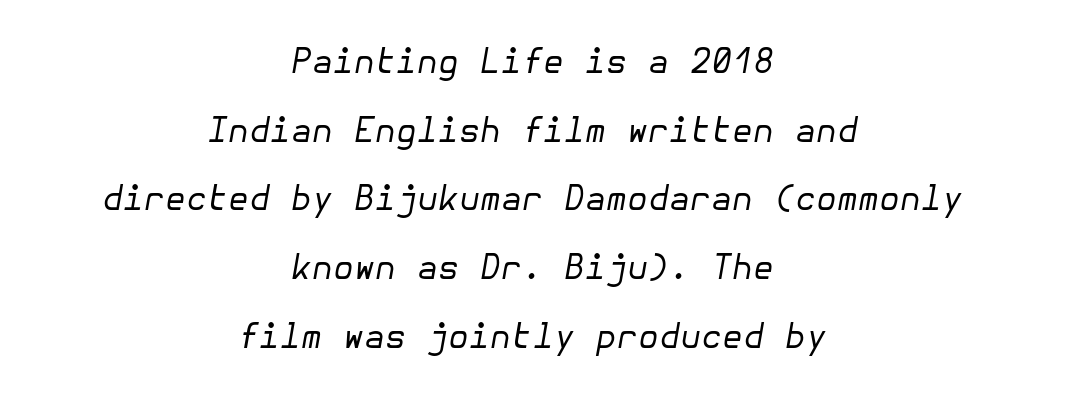
The image shows 34 px regular-weight type, italic (leaning right); set centered, loose line spacing (2.02x), normal letter spacing, not underlined; low stroke contrast and a medium x-height.
